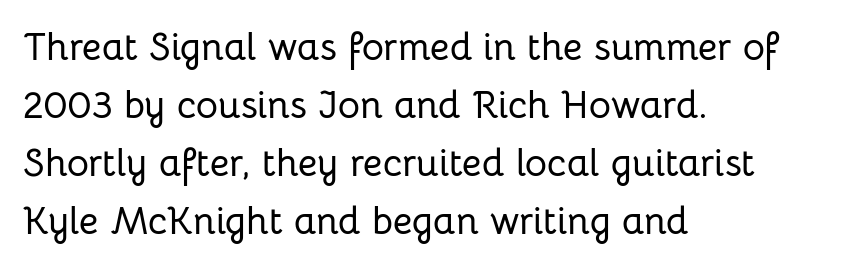
Tracking value appears to be zero — textbook default spacing. The letters carry no serifs — their stems end cleanly without finishing strokes. Regular leading. Check the space under the baseline: it is left empty. The lettering stays uniformly vertical, giving the passage a roman look.
